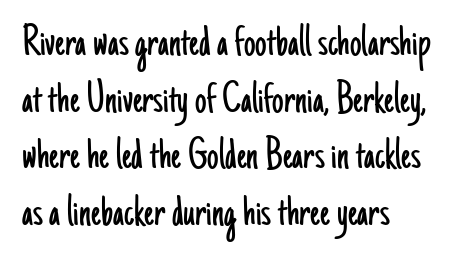
This sample has the flowing, uneven cadence of proportional lettering. Note: no serifs on the glyphs. Words appear dense and cohesive because spacing is normal. Words float on clear page, feet unadorned.
